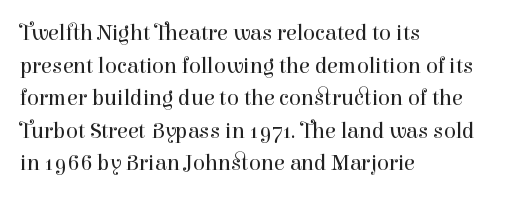
Rows of type keep a routine distance in the vertical direction. The space beneath each line is pristine and unruled. Which margin do the lines hug? The left one — the right edge is uneven. The letterforms sit shoulder to shoulder at normal distance.
